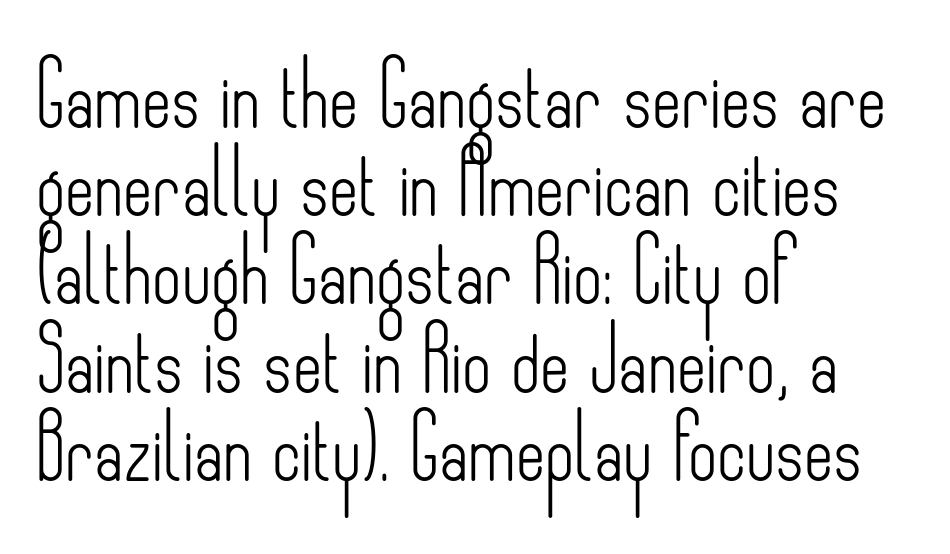
Q: Is the text bold? A: No.
Q: Is the text italic (slanted)? A: No, it is upright.
Q: Is the typeface a serif or a sans-serif typeface? A: Sans-serif.
Q: Is the text underlined? A: No.
Q: How is the paragraph aligned? A: Left-aligned.
Q: Is the spacing between letters normal or unusually wide? A: Normal.
Q: Is the spacing between lines tight, normal or loose? A: Normal.
Q: Width (condensed, normal, or wide)? A: Condensed.
Q: Stroke contrast? A: Low.
Q: x-height? A: Small.
Q: Monospaced? A: No.
